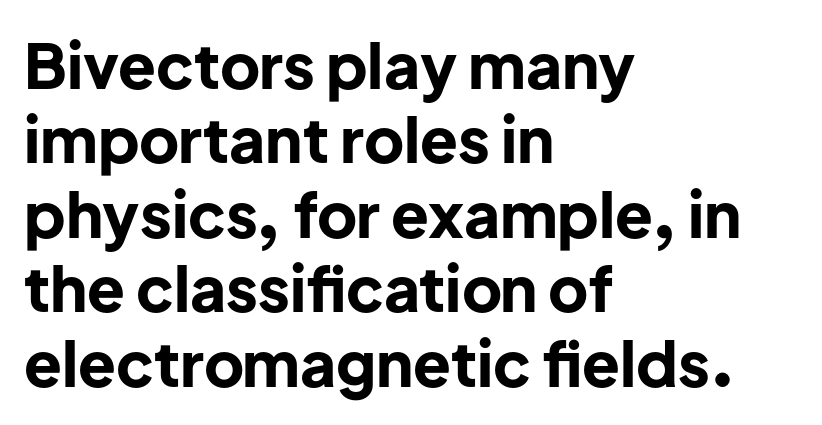
{"serif": "no", "italic": "no", "bold": "yes", "weight": "bold", "width": "normal", "stroke_contrast": "low", "x_height": "medium", "monospaced": "no", "underline": "no", "align": "left", "line_spacing_ratio": 1.2, "letter_spacing": "normal", "letter_spacing_em": 0.0, "glyph_px": 62}
